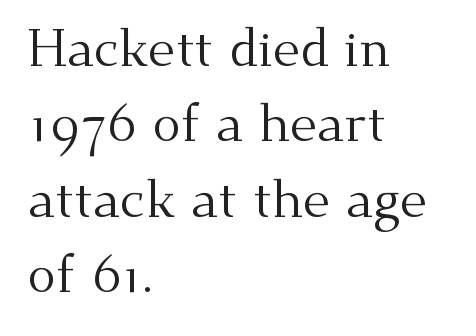
{"serif": "yes", "italic": "no", "bold": "no", "weight": "regular", "width": "normal", "stroke_contrast": "medium", "x_height": "small", "monospaced": "no", "underline": "no", "align": "left", "line_spacing": "normal", "line_spacing_ratio": 1.42, "letter_spacing": "normal", "letter_spacing_em": 0.0, "glyph_px": 53}
